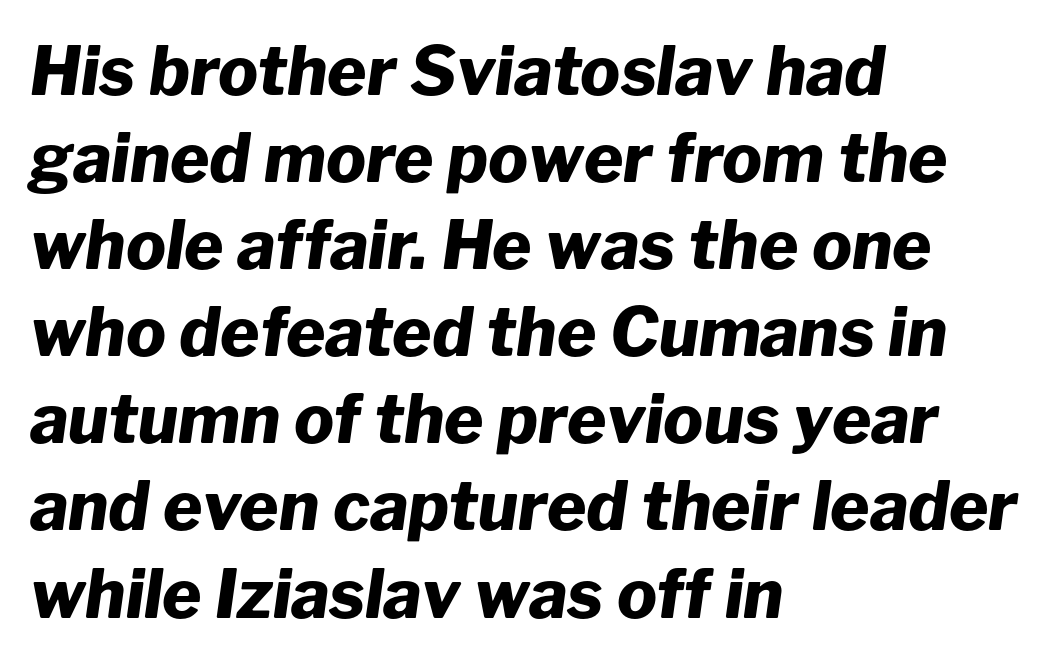
Does the leading feel generous? No, just average. Underline: absent. In CSS terms this would be text-align: left. In terms of posture, this sample is oblique.
